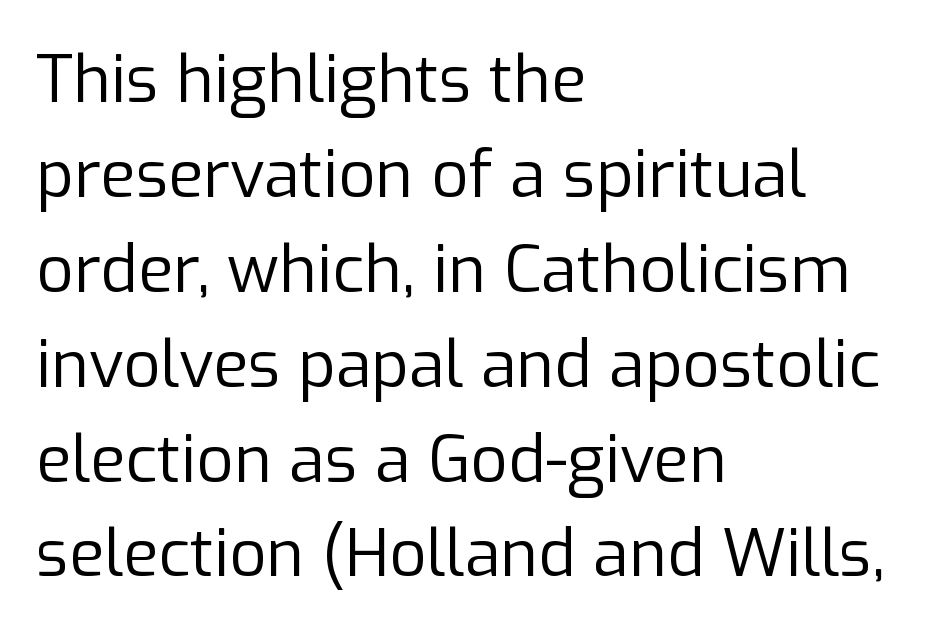
{"serif": "no", "italic": "no", "bold": "no", "weight": "regular", "width": "normal", "stroke_contrast": "low", "x_height": "medium", "monospaced": "no", "underline": "no", "align": "left", "line_spacing": "normal", "line_spacing_ratio": 1.46, "letter_spacing": "normal", "letter_spacing_em": 0.0, "glyph_px": 65}
